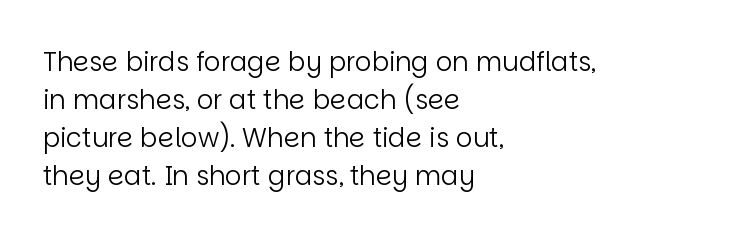
The image shows 26 px text type, upright; set left-aligned, normal line spacing (1.46x), normal letter spacing, not underlined.
